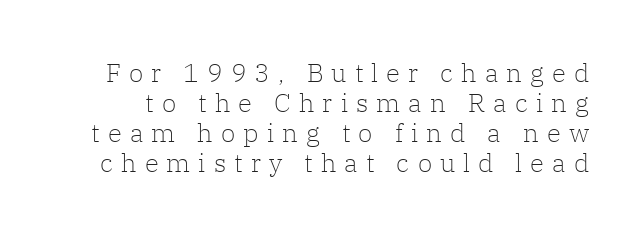
The image shows 26 px text type, upright; set tight line spacing (1.15x), unusually wide letter spacing (+0.31 em), not underlined.
